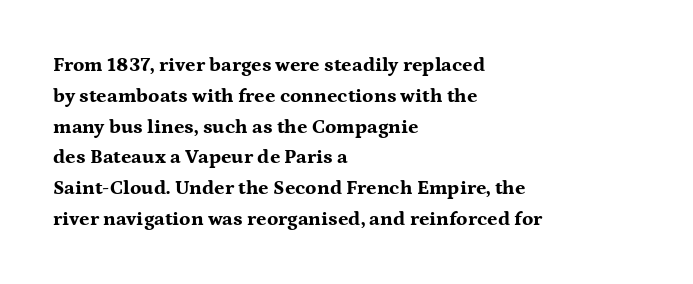
Q: Is the text bold? A: Yes.
Q: Is the text italic (slanted)? A: No, it is upright.
Q: Is the text underlined? A: No.
Q: How is the paragraph aligned? A: Left-aligned.
Q: Is the spacing between letters normal or unusually wide? A: Normal.
Q: Is the spacing between lines tight, normal or loose? A: Normal.
